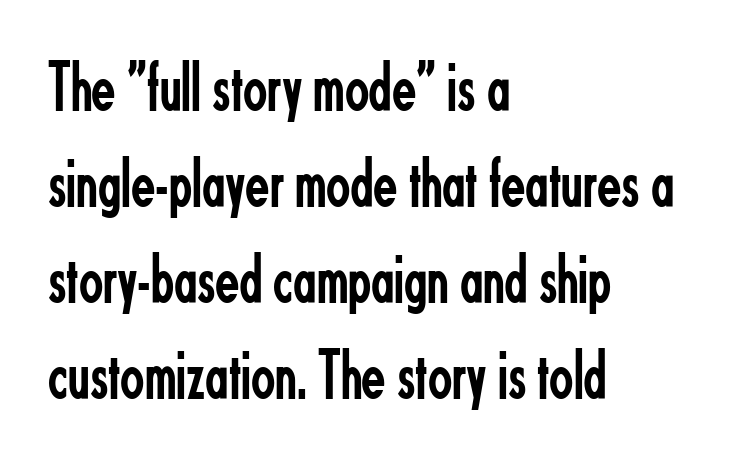
The letters carry no serifs — their stems end cleanly without finishing strokes. This is not heavy type; no bold has been used. The typography opts for an upright posture over an oblique one. This rendering leaves character spacing at its baseline value. These lines sit exactly where default settings would place them.
